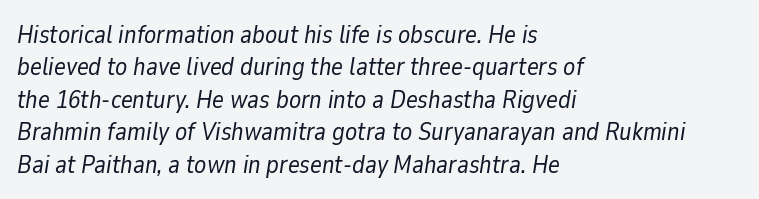
A classic flush-left, rag-right setting is used for this passage. What stands out about the letter spacing? Nothing — it is the standard amount. The specimen reads as italic at a glance. The gap between lines stays unmarked. Leading matches the norm, producing a regular column. Weight: regular or lighter.
